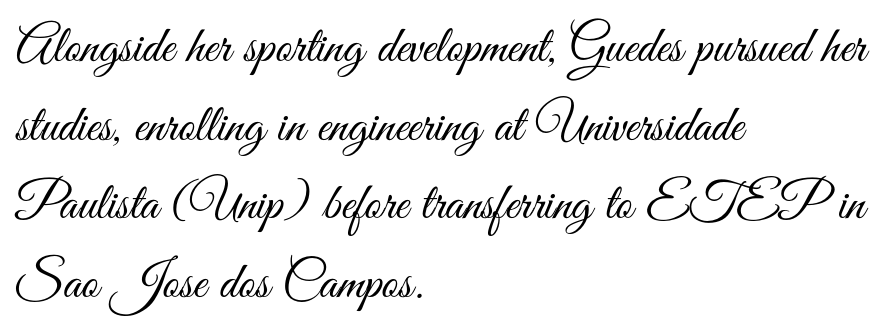
Spacing verdict: proportional, widths tailored to each character. The line-height multiplier appears to be the usual default. These lines keep a tight, regular rhythm from letter to letter. Only glyphs here, with clear space below each row. Stroke mass is kept to a normal reading level or below.
